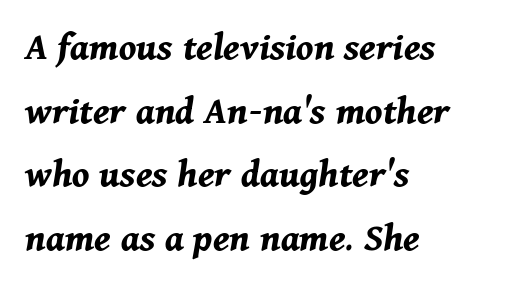
Q: Is the text bold? A: Yes.
Q: Is the text italic (slanted)? A: Yes, it leans right by about 11 degrees.
Q: Is the text underlined? A: No.
Q: How is the paragraph aligned? A: Left-aligned.
Q: Is the spacing between letters normal or unusually wide? A: Normal.
Q: Is the spacing between lines tight, normal or loose? A: Normal.
Q: Width (condensed, normal, or wide)? A: Normal.
Q: Stroke contrast? A: Medium.
Q: x-height? A: Medium.
Q: Monospaced? A: No.
